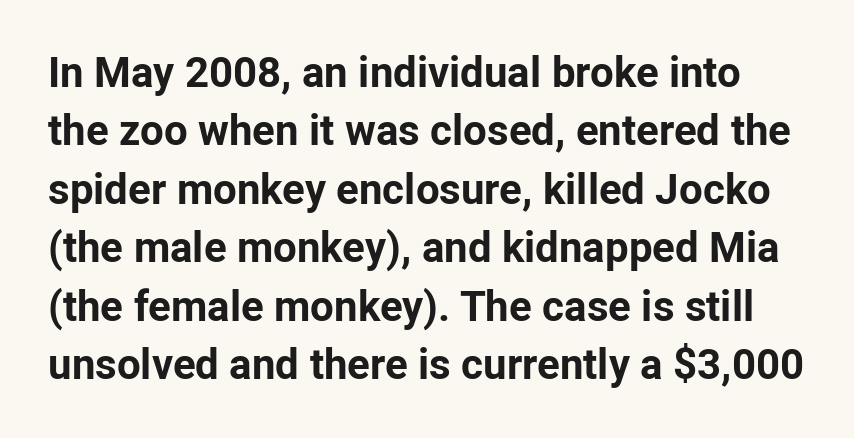
The image shows 42 px bold sans-serif type, upright; set normal line spacing (1.39x), normal letter spacing, not underlined; low stroke contrast and a medium x-height.
